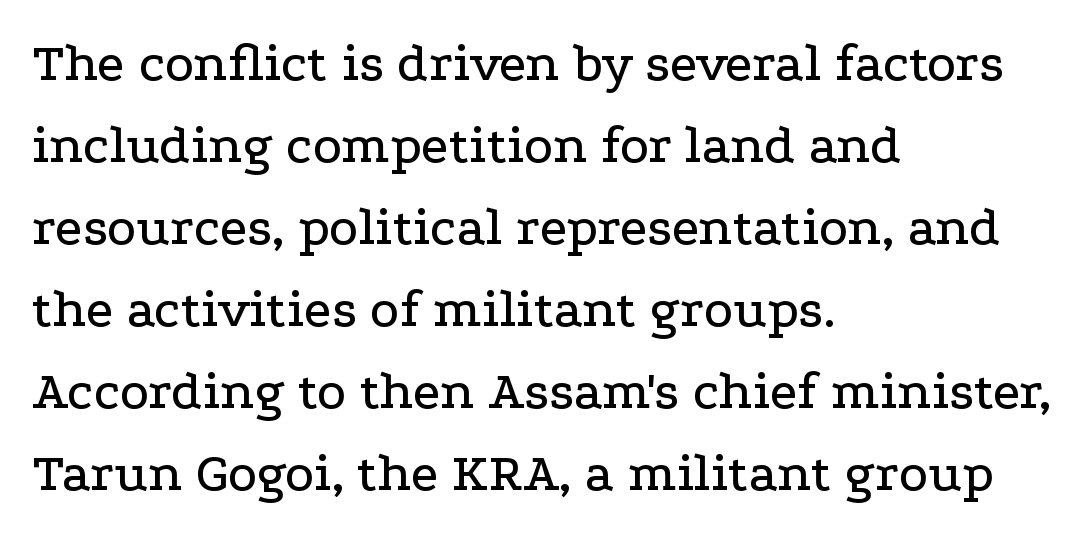
{"serif": "yes", "italic": "no", "width": "wide", "stroke_contrast": "low", "x_height": "medium", "monospaced": "no", "underline": "no", "align": "left", "line_spacing": "normal", "line_spacing_ratio": 1.49, "letter_spacing": "normal", "letter_spacing_em": 0.0, "glyph_px": 55}
